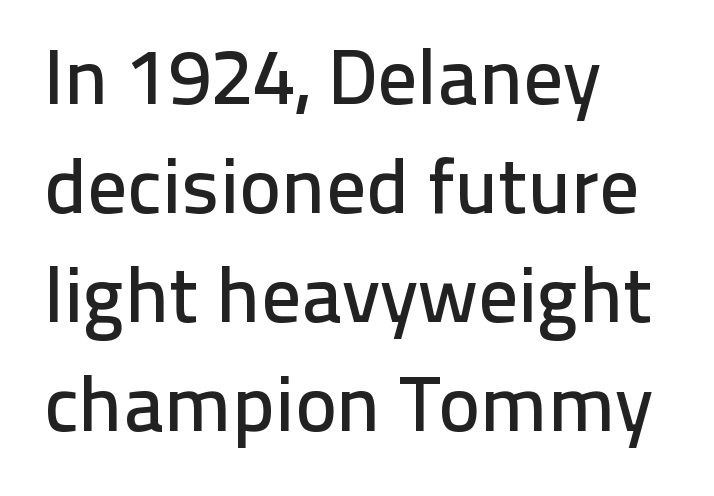
{"serif": "no", "italic": "no", "width": "normal", "stroke_contrast": "low", "x_height": "medium", "monospaced": "no", "underline": "no", "align": "left", "line_spacing": "normal", "line_spacing_ratio": 1.38, "letter_spacing": "normal", "letter_spacing_em": 0.0, "glyph_px": 79}
